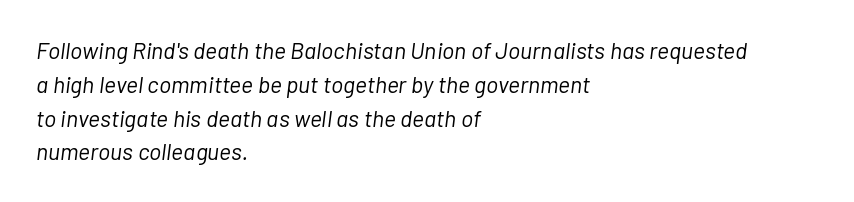
{"italic": "yes", "lean": "right", "slant_degrees": 7, "bold": "no", "underline": "no", "align": "left", "line_spacing": "normal", "line_spacing_ratio": 1.47, "letter_spacing": "normal", "letter_spacing_em": 0.0, "glyph_px": 23}
